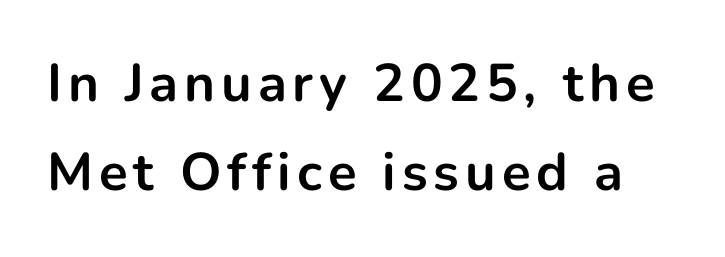
Q: Is the text bold? A: Yes.
Q: Is the text italic (slanted)? A: No, it is upright.
Q: Is the typeface a serif or a sans-serif typeface? A: Sans-serif.
Q: Is the text underlined? A: No.
Q: Is the spacing between lines tight, normal or loose? A: Normal.
Q: Width (condensed, normal, or wide)? A: Normal.
Q: Stroke contrast? A: Low.
Q: x-height? A: Medium.
Q: Monospaced? A: No.
